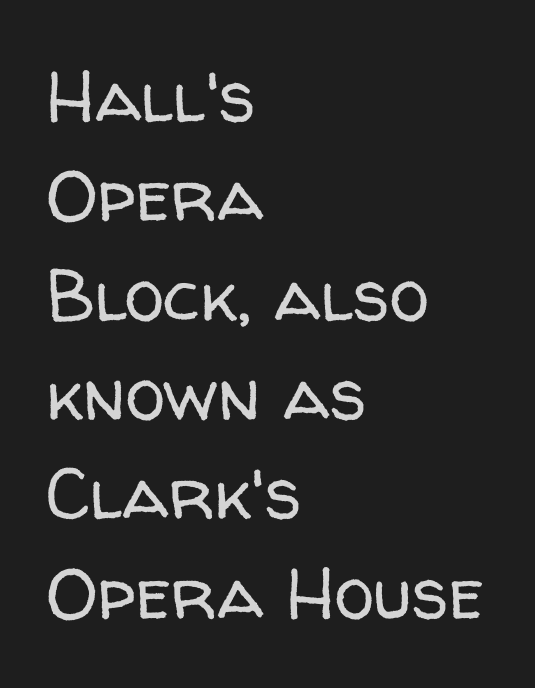
{"serif": "no", "italic": "no", "bold": "no", "weight": "regular", "width": "normal", "stroke_contrast": "low", "x_height": "medium", "monospaced": "no", "underline": "no", "align": "left", "line_spacing": "normal", "line_spacing_ratio": 1.38, "letter_spacing": "normal", "letter_spacing_em": 0.0, "glyph_px": 72}
